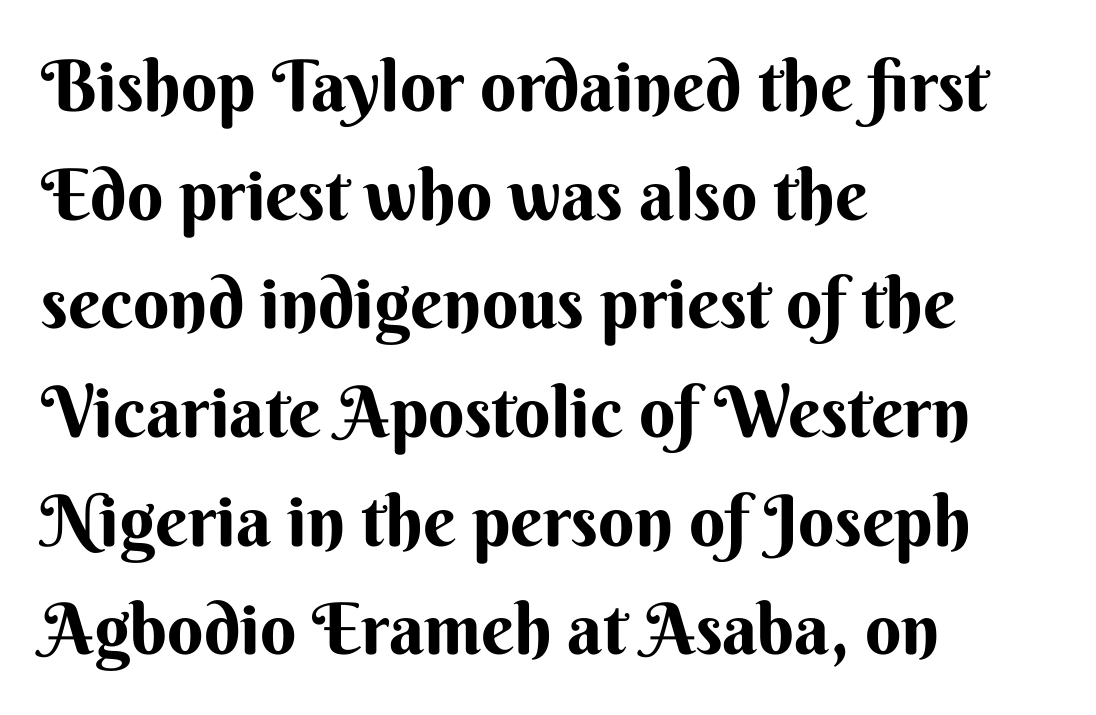
The image shows 71 px bold sans-serif type, upright; set left-aligned, normal line spacing (1.53x), normal letter spacing, not underlined; medium stroke contrast and a small x-height.
